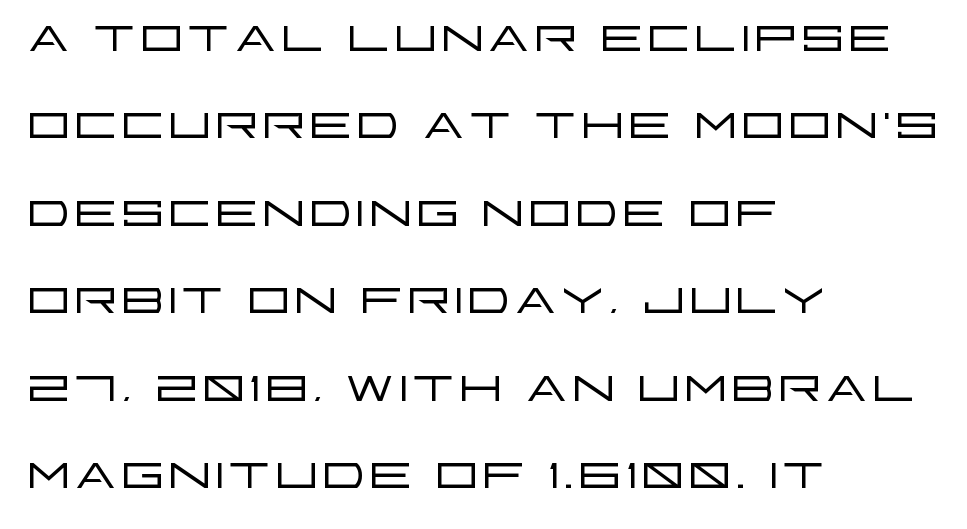
Line spacing here is normal. The specimen reads as upright at a glance. The rendering shows plain stroke endings on the letterforms — a sans-serif design. Character widths vary here, with narrow letters taking less room than wide ones. Left-aligned paragraph, ragged on the right.
